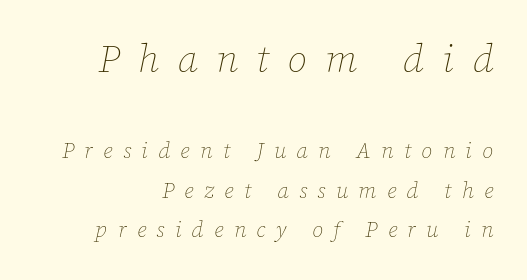
Q: Is the text bold? A: No.
Q: Is the text italic (slanted)? A: Yes, it leans right by about 12 degrees.
Q: Is the text underlined? A: No.
Q: Is the spacing between letters normal or unusually wide? A: Unusually wide.
Q: Which block of text is set in a larger size, the first (top) or the second (bottom)? A: The first (top) one.
Q: Width (condensed, normal, or wide)? A: Normal.
Q: Stroke contrast? A: Low.
Q: x-height? A: Medium.
Q: Monospaced? A: No.
